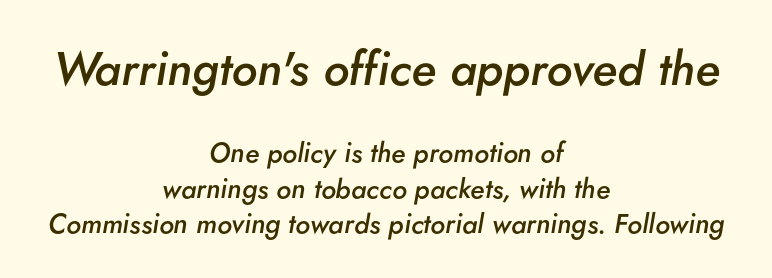
Q: Is the text bold? A: Semi-bold.
Q: Is the text italic (slanted)? A: Yes, it leans right by about 5 degrees.
Q: Is the text underlined? A: No.
Q: How is the paragraph aligned? A: Centered.
Q: Is the spacing between letters normal or unusually wide? A: Normal.
Q: Is the spacing between lines tight, normal or loose? A: Normal.
Q: Which block of text is set in a larger size, the first (top) or the second (bottom)? A: The first (top) one.
Q: Width (condensed, normal, or wide)? A: Normal.
Q: Stroke contrast? A: Low.
Q: x-height? A: Small.
Q: Monospaced? A: No.
